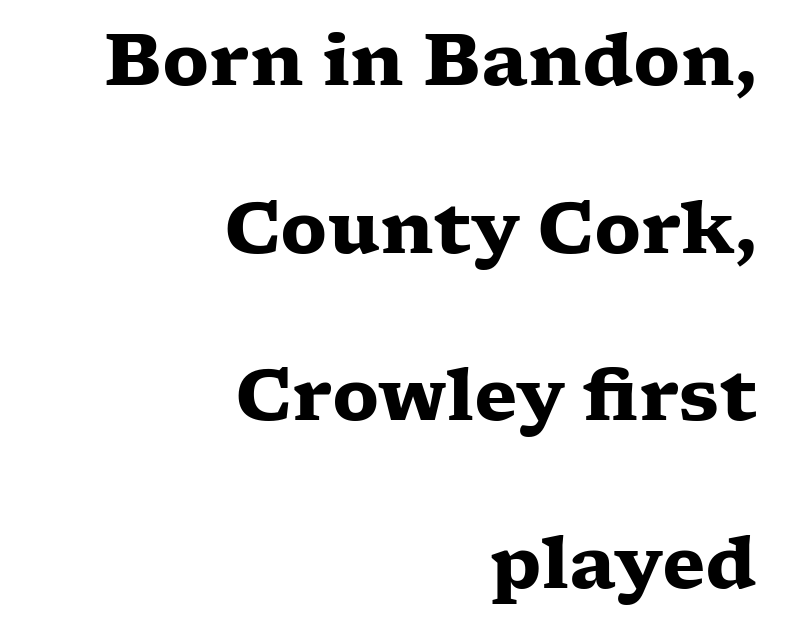
{"serif": "yes", "italic": "no", "bold": "yes", "weight": "heavy", "width": "wide", "stroke_contrast": "low", "x_height": "medium", "monospaced": "no", "underline": "no", "align": "right", "line_spacing": "loose", "line_spacing_ratio": 2.36, "letter_spacing": "normal", "letter_spacing_em": 0.0, "glyph_px": 71}
